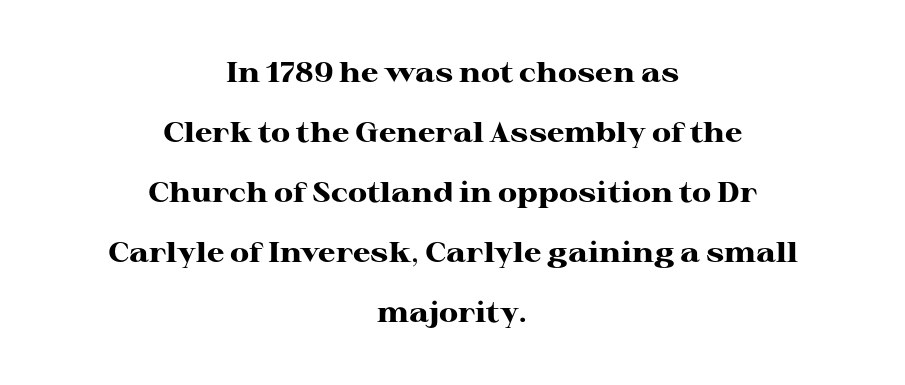
{"serif": "yes", "italic": "no", "bold": "yes", "weight": "heavy", "width": "wide", "stroke_contrast": "high", "x_height": "medium", "monospaced": "no", "underline": "no", "align": "center", "line_spacing": "loose", "line_spacing_ratio": 2.14, "letter_spacing": "normal", "letter_spacing_em": 0.0, "glyph_px": 28}
